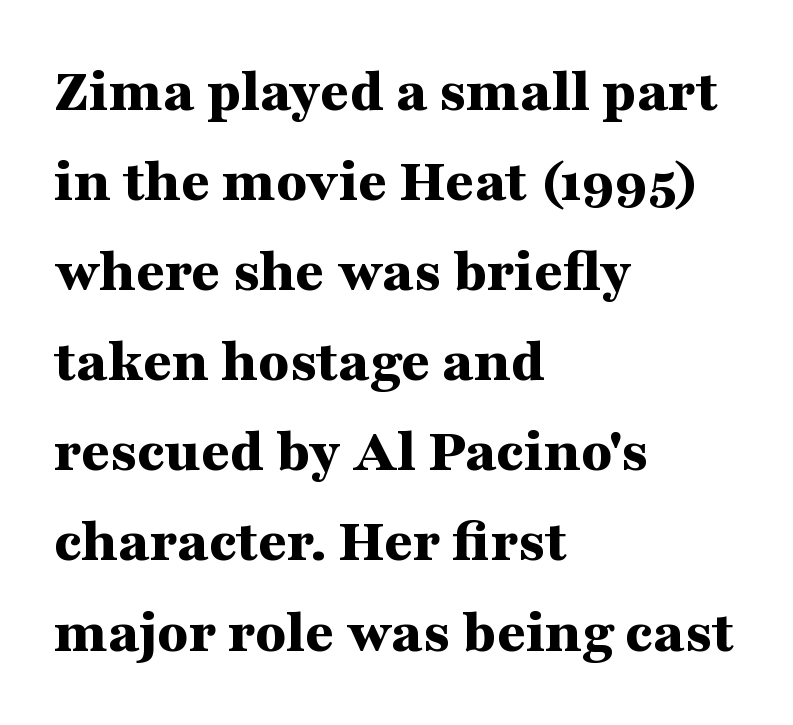
The image shows 63 px bold, wide serif type, upright; set left-aligned, normal line spacing (1.43x), normal letter spacing, not underlined; medium stroke contrast and a medium x-height.
